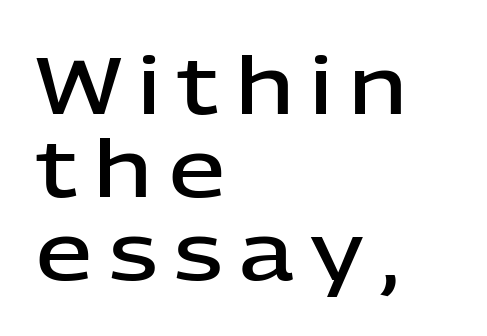
The image shows 80 px semibold sans-serif type, upright; set left-aligned, tight line spacing (1.04x), unusually wide letter spacing (+0.21 em), not underlined; low stroke contrast and a medium x-height.
